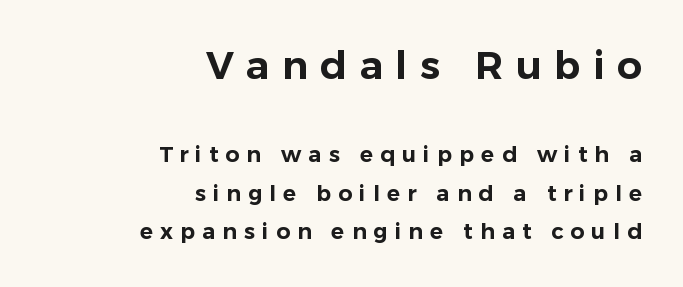
{"serif": "no", "italic": "no", "width": "normal", "stroke_contrast": "low", "x_height": "medium", "monospaced": "no", "underline": "no", "align": "right", "line_spacing_ratio": 1.75, "letter_spacing": "wide", "letter_spacing_em": 0.32, "larger_block": "first", "size_ratio": 1.77, "glyph_px": 39}
